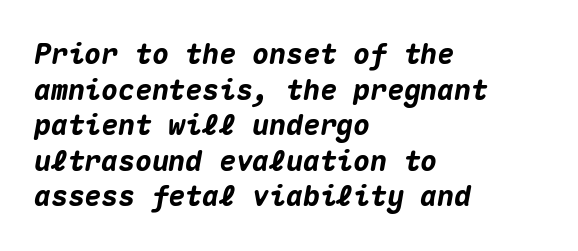
The image shows 28 px heavy type, italic (leaning right), monospaced; set left-aligned, normal line spacing (1.27x), normal letter spacing, not underlined; medium stroke contrast and a medium x-height.
